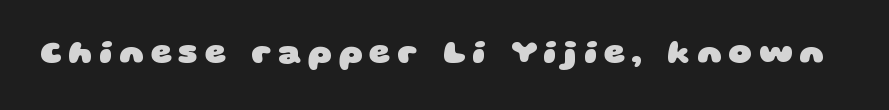
The image shows 33 px heavy, wide sans-serif type; set unusually wide letter spacing (+0.2 em), not underlined; low stroke contrast and a large x-height.
